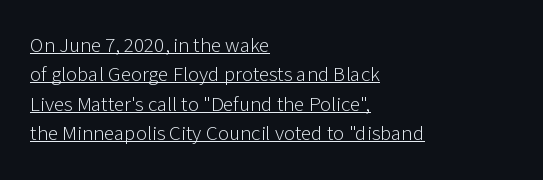
Q: Is the text bold? A: No.
Q: Is the text italic (slanted)? A: No, it is upright.
Q: Is the text underlined? A: Yes.
Q: How is the paragraph aligned? A: Left-aligned.
Q: Is the spacing between letters normal or unusually wide? A: Normal.
Q: Is the spacing between lines tight, normal or loose? A: Normal.
